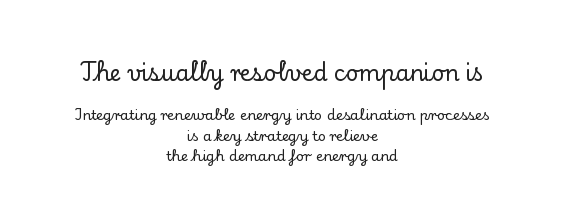
{"italic": "no", "underline": "no", "align": "center", "line_spacing": "normal", "line_spacing_ratio": 1.47, "letter_spacing": "normal", "letter_spacing_em": 0.0, "larger_block": "first", "size_ratio": 1.57, "glyph_px": 22}
